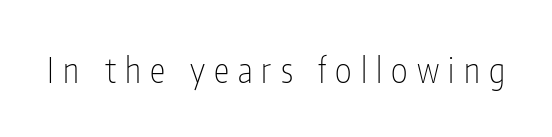
Think standard paragraph weight, or any step lighter than that. It's the straight-up-and-down kind of type. These lines are rendered in a variable-pitch font. Here the glyphs are tracked loosely, breaking word shapes into spaced letters. In terms of letterform style, serifs are entirely absent.
